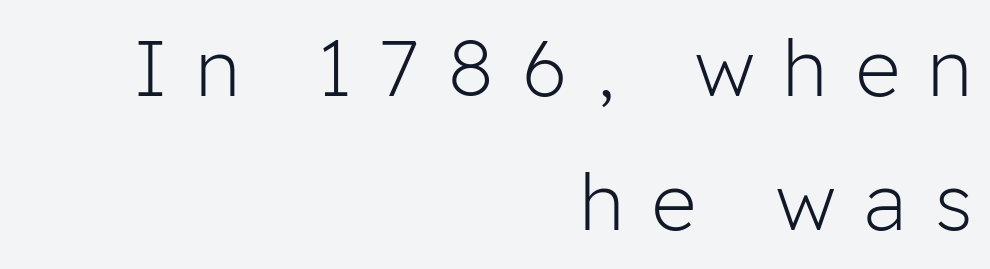
Q: Is the text bold? A: No.
Q: Is the text italic (slanted)? A: No, it is upright.
Q: Is the typeface a serif or a sans-serif typeface? A: Sans-serif.
Q: Is the text underlined? A: No.
Q: How is the paragraph aligned? A: Right-aligned.
Q: Is the spacing between letters normal or unusually wide? A: Unusually wide.
Q: Width (condensed, normal, or wide)? A: Normal.
Q: Stroke contrast? A: Low.
Q: x-height? A: Medium.
Q: Monospaced? A: No.
